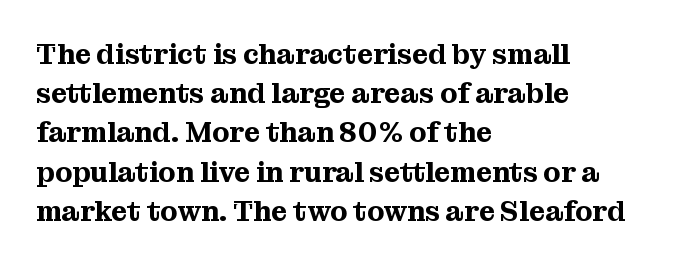
{"serif": "yes", "italic": "no", "width": "normal", "stroke_contrast": "medium", "x_height": "medium", "monospaced": "no", "underline": "no", "align": "left", "line_spacing": "normal", "line_spacing_ratio": 1.4, "letter_spacing": "normal", "letter_spacing_em": 0.0, "glyph_px": 28}
